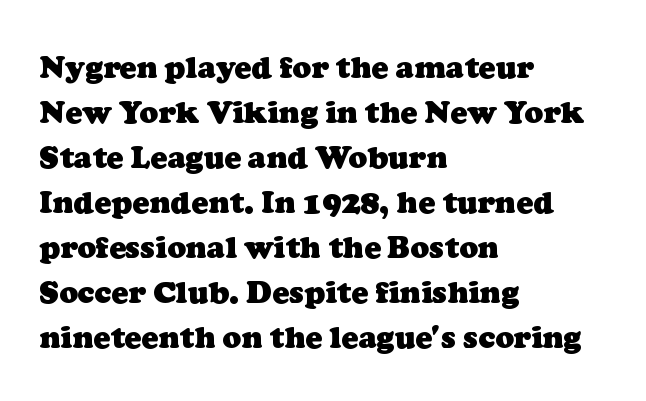
Q: Is the text bold? A: Yes.
Q: Is the typeface a serif or a sans-serif typeface? A: Serif.
Q: Is the text underlined? A: No.
Q: How is the paragraph aligned? A: Left-aligned.
Q: Is the spacing between letters normal or unusually wide? A: Normal.
Q: Is the spacing between lines tight, normal or loose? A: Normal.
Q: Width (condensed, normal, or wide)? A: Normal.
Q: Stroke contrast? A: Low.
Q: x-height? A: Medium.
Q: Monospaced? A: No.
